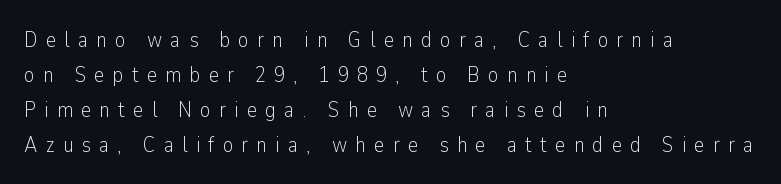
{"italic": "no", "bold": "no", "underline": "no", "align": "left", "line_spacing": "normal", "line_spacing_ratio": 1.59, "letter_spacing": "wide", "letter_spacing_em": 0.37, "glyph_px": 22}
